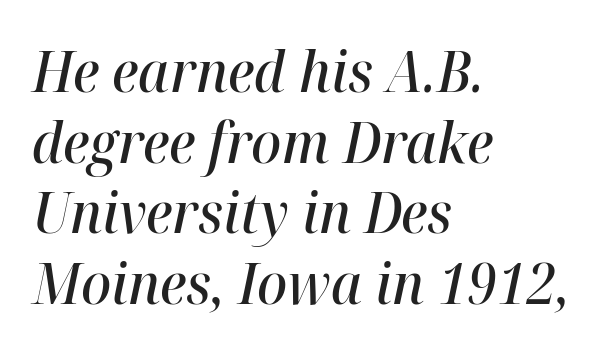
A classic flush-left, rag-right setting is used for this passage. Descenders are the only things crossing below the line. The specimen reads as italic at a glance. The characters look somewhat weighty, a semibold short of true bold.
